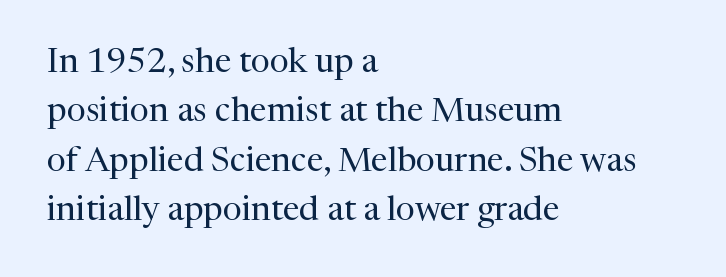
{"serif": "yes", "italic": "no", "bold": "no", "weight": "regular", "width": "normal", "stroke_contrast": "medium", "x_height": "medium", "monospaced": "no", "underline": "no", "align": "left", "line_spacing": "normal", "line_spacing_ratio": 1.45, "letter_spacing": "normal", "letter_spacing_em": 0.0, "glyph_px": 34}
